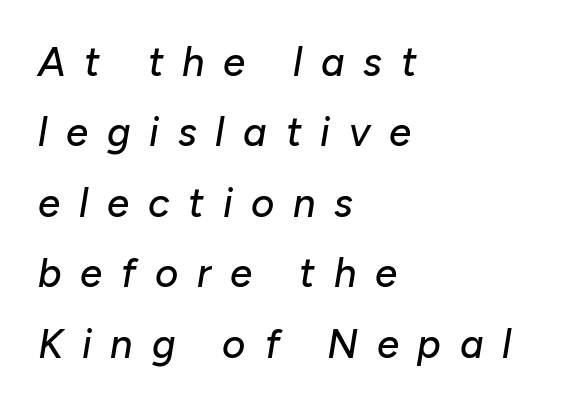
Q: Is the text italic (slanted)? A: Yes, it leans right by about 10 degrees.
Q: Is the text underlined? A: No.
Q: How is the paragraph aligned? A: Left-aligned.
Q: Is the spacing between letters normal or unusually wide? A: Unusually wide.
Q: Width (condensed, normal, or wide)? A: Normal.
Q: Stroke contrast? A: Low.
Q: x-height? A: Medium.
Q: Monospaced? A: No.
